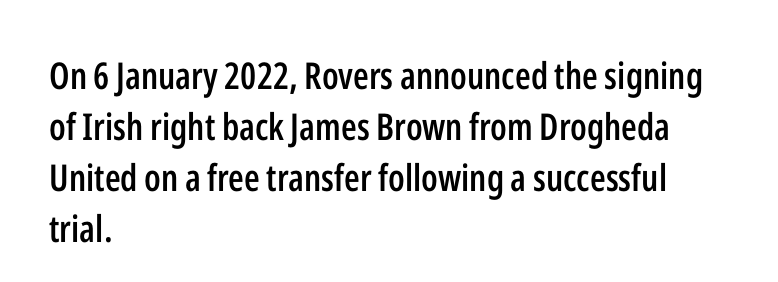
This rendering leaves character spacing at its baseline value. Quick note: not italic, upright. A semibold gives these letters moderate extra thickness, short of bold. Varying glyph widths throughout — classic text-font behaviour. Where is the straight margin? On the left.
